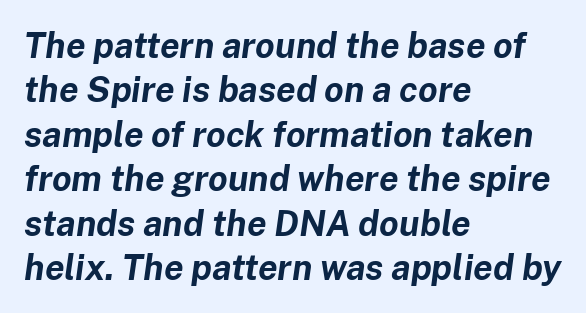
The image shows 35 px bold type, italic (leaning right); set left-aligned, normal line spacing (1.27x), normal letter spacing, not underlined; low stroke contrast and a medium x-height.
